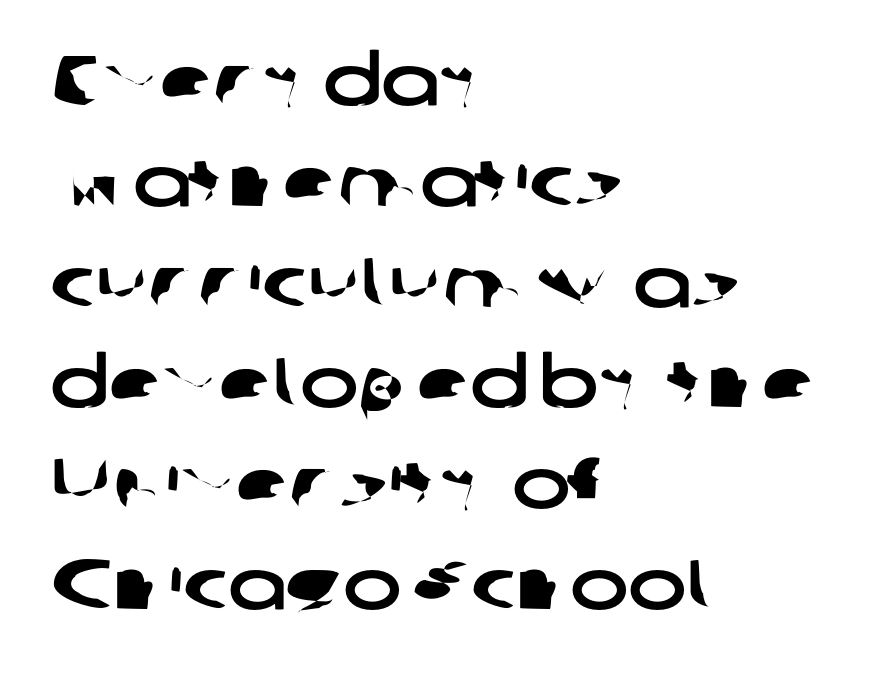
Q: Is the typeface a serif or a sans-serif typeface? A: Sans-serif.
Q: Is the text underlined? A: No.
Q: How is the paragraph aligned? A: Left-aligned.
Q: Is the spacing between letters normal or unusually wide? A: Normal.
Q: Is the spacing between lines tight, normal or loose? A: Normal.
Q: Width (condensed, normal, or wide)? A: Wide.
Q: Stroke contrast? A: Low.
Q: x-height? A: Medium.
Q: Monospaced? A: No.
